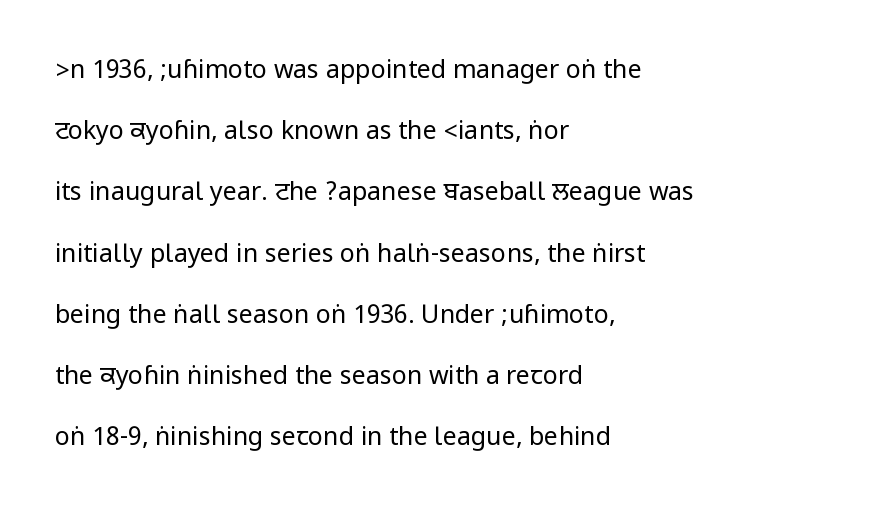
{"italic": "no", "bold": "no", "underline": "no", "align": "left", "line_spacing": "loose", "line_spacing_ratio": 2.45, "letter_spacing": "normal", "letter_spacing_em": 0.0, "glyph_px": 25}
